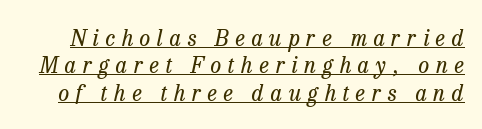
The image shows 22 px text type, italic (leaning right); set line spacing 1.24x, unusually wide letter spacing (+0.3 em), underlined.
